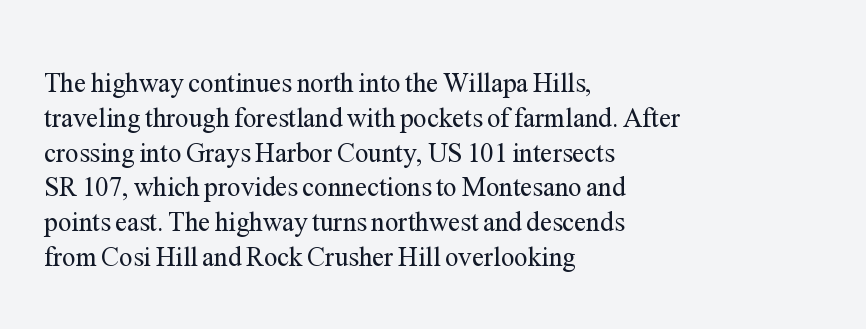
{"italic": "no", "bold": "no", "underline": "no", "align": "left", "line_spacing": "normal", "line_spacing_ratio": 1.29, "letter_spacing": "normal", "letter_spacing_em": 0.0, "glyph_px": 27}
